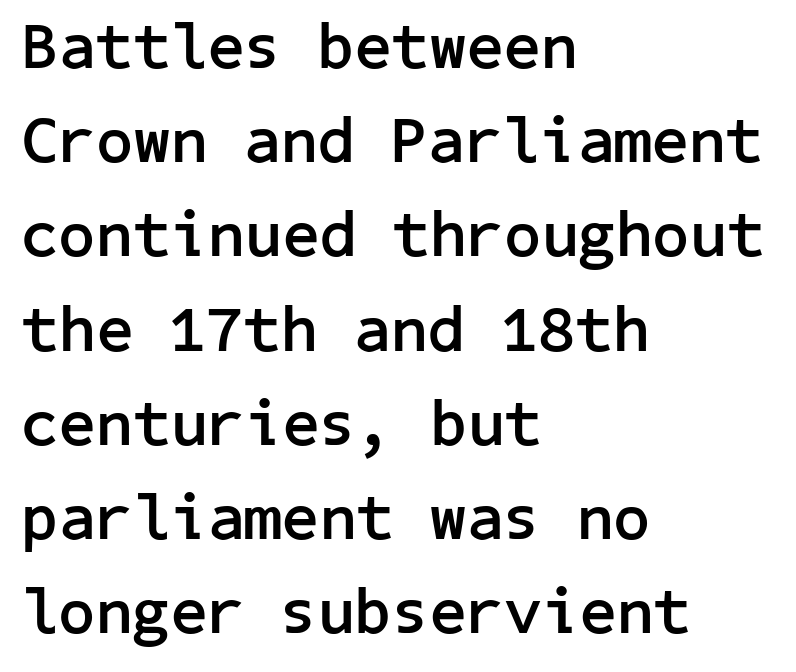
The image shows 65 px semibold sans-serif type, upright; set left-aligned, normal line spacing (1.45x), normal letter spacing, not underlined; low stroke contrast and a medium x-height.
